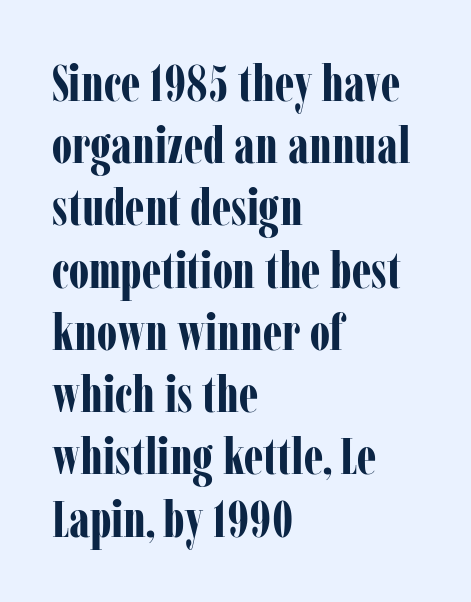
The image shows 51 px bold, condensed serif type, upright; set left-aligned, line spacing 1.22x, normal letter spacing, not underlined; low stroke contrast and a medium x-height.
